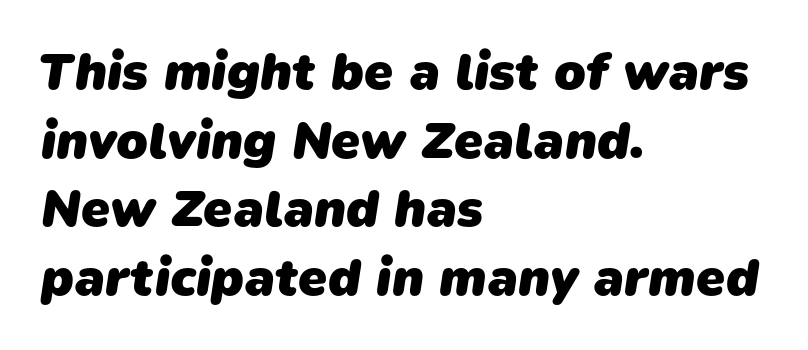
{"serif": "no", "bold": "yes", "weight": "heavy", "width": "normal", "stroke_contrast": "low", "x_height": "medium", "monospaced": "no", "underline": "no", "align": "left", "line_spacing": "normal", "line_spacing_ratio": 1.32, "letter_spacing": "normal", "letter_spacing_em": 0.0, "glyph_px": 52}
